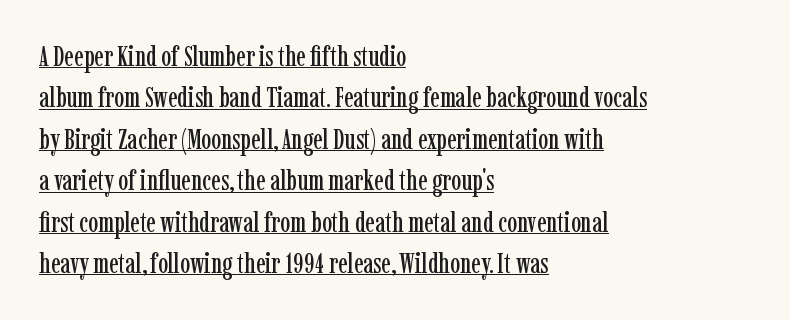
The rendering keeps characters at their native spacing. Think of a printed novel: that variable character pitch is what you see here. The typeface chosen for these lines features serifs. These lines sit exactly where default settings would place them. One-word summary of the alignment: left.
